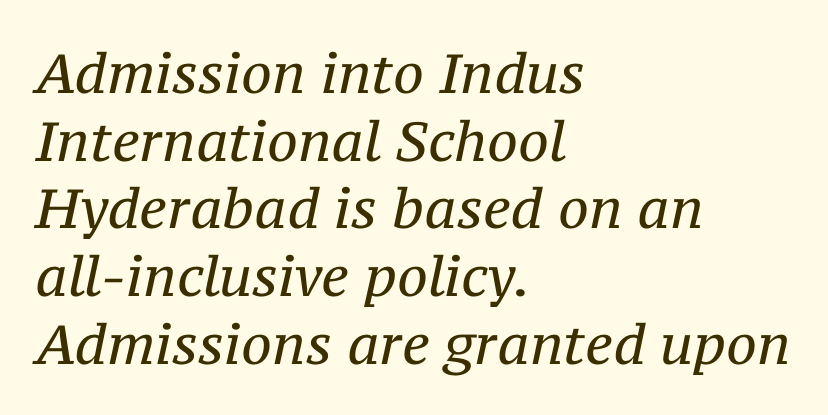
{"serif": "yes", "italic": "yes", "lean": "right", "slant_degrees": 12, "bold": "no", "weight": "regular", "width": "normal", "stroke_contrast": "medium", "x_height": "medium", "monospaced": "no", "underline": "no", "align": "left", "line_spacing_ratio": 1.23, "letter_spacing": "normal", "letter_spacing_em": 0.0, "glyph_px": 55}
